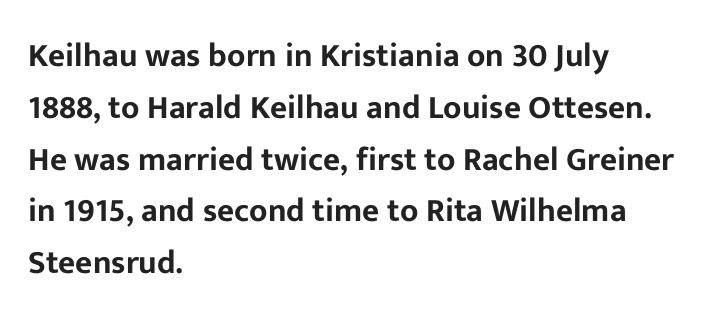
{"serif": "no", "italic": "no", "width": "normal", "stroke_contrast": "low", "x_height": "medium", "monospaced": "no", "underline": "no", "align": "left", "line_spacing": "normal", "line_spacing_ratio": 1.57, "letter_spacing": "normal", "letter_spacing_em": 0.0, "glyph_px": 33}
